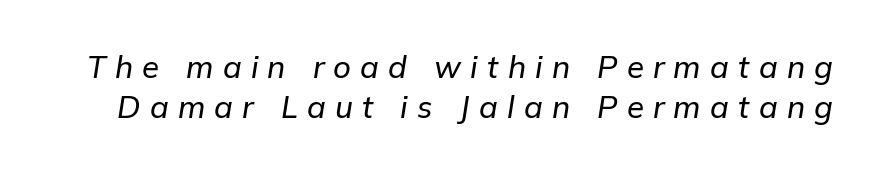
Think of a printed novel: that variable character pitch is what you see here. Notice how descenders clear the ascenders below comfortably — that's standard leading. Style check: oblique. This rendering features lettering with no underline. Display-style spreading of the glyphs; the letterfit is very open.
